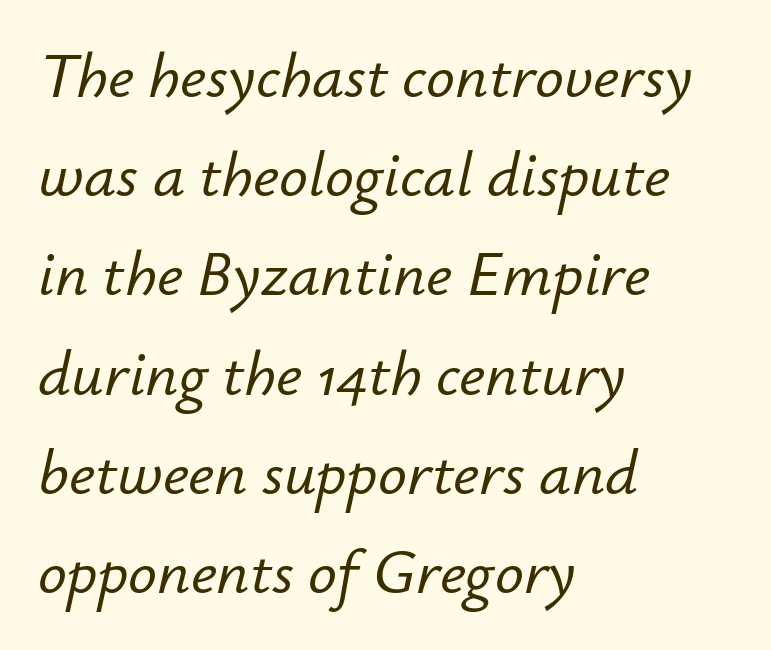
Q: Is the text italic (slanted)? A: Yes, it leans right by about 12 degrees.
Q: Is the text underlined? A: No.
Q: How is the paragraph aligned? A: Left-aligned.
Q: Is the spacing between letters normal or unusually wide? A: Normal.
Q: Is the spacing between lines tight, normal or loose? A: Normal.
Q: Width (condensed, normal, or wide)? A: Normal.
Q: Stroke contrast? A: Low.
Q: x-height? A: Small.
Q: Monospaced? A: No.
